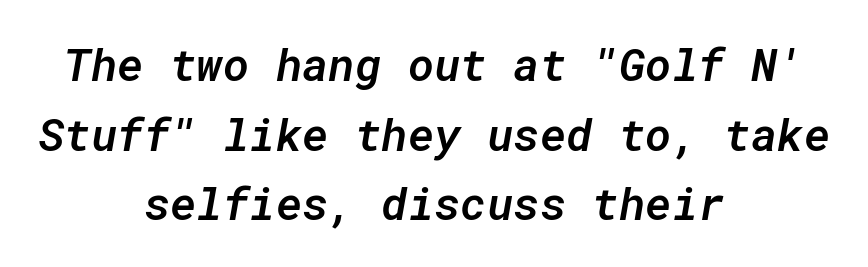
{"italic": "yes", "lean": "right", "slant_degrees": 10, "bold": "semi", "weight": "semibold", "width": "normal", "stroke_contrast": "low", "x_height": "medium", "monospaced": "yes", "underline": "no", "align": "center", "line_spacing": "normal", "line_spacing_ratio": 1.55, "letter_spacing": "normal", "letter_spacing_em": 0.0, "glyph_px": 45}
